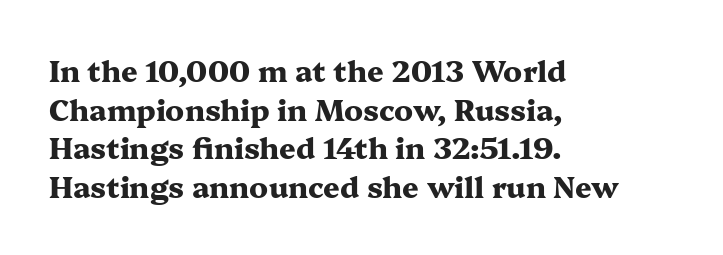
{"serif": "yes", "italic": "no", "bold": "yes", "weight": "heavy", "width": "wide", "stroke_contrast": "medium", "x_height": "medium", "monospaced": "no", "underline": "no", "align": "left", "line_spacing": "normal", "line_spacing_ratio": 1.33, "letter_spacing": "normal", "letter_spacing_em": 0.0, "glyph_px": 29}
